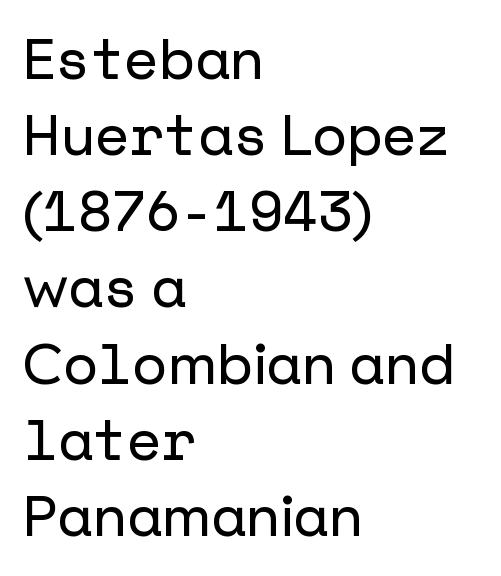
Q: Is the text italic (slanted)? A: No, it is upright.
Q: Is the typeface a serif or a sans-serif typeface? A: Sans-serif.
Q: Is the text underlined? A: No.
Q: How is the paragraph aligned? A: Left-aligned.
Q: Is the spacing between letters normal or unusually wide? A: Normal.
Q: Is the spacing between lines tight, normal or loose? A: Normal.
Q: Width (condensed, normal, or wide)? A: Normal.
Q: Stroke contrast? A: Low.
Q: x-height? A: Medium.
